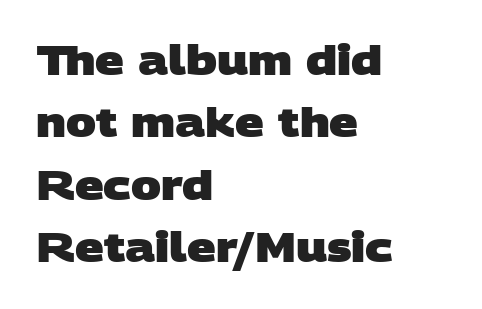
The image shows 40 px heavy, wide sans-serif type; set left-aligned, normal line spacing (1.56x), normal letter spacing, not underlined; low stroke contrast and a large x-height.
